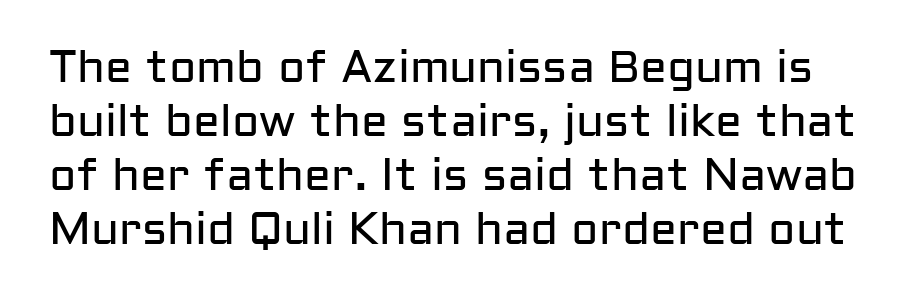
{"serif": "no", "italic": "no", "bold": "no", "weight": "regular", "width": "normal", "stroke_contrast": "low", "x_height": "medium", "monospaced": "no", "underline": "no", "line_spacing_ratio": 1.2, "letter_spacing": "normal", "letter_spacing_em": 0.0, "glyph_px": 45}
